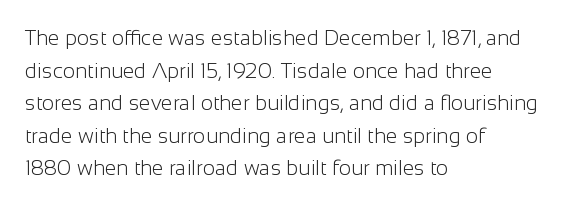
Q: Is the text bold? A: No.
Q: Is the text italic (slanted)? A: No, it is upright.
Q: Is the text underlined? A: No.
Q: How is the paragraph aligned? A: Left-aligned.
Q: Is the spacing between letters normal or unusually wide? A: Normal.
Q: Is the spacing between lines tight, normal or loose? A: Normal.
